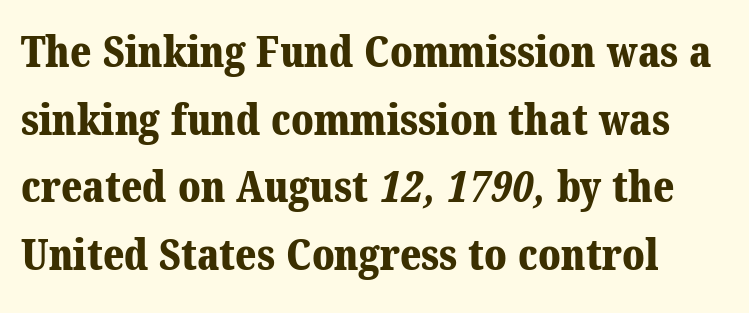
Q: Is the text bold? A: Yes.
Q: Is the typeface a serif or a sans-serif typeface? A: Serif.
Q: Is the text underlined? A: No.
Q: Is the spacing between letters normal or unusually wide? A: Normal.
Q: Is the spacing between lines tight, normal or loose? A: Normal.
Q: Width (condensed, normal, or wide)? A: Normal.
Q: Stroke contrast? A: Medium.
Q: x-height? A: Medium.
Q: Monospaced? A: No.
